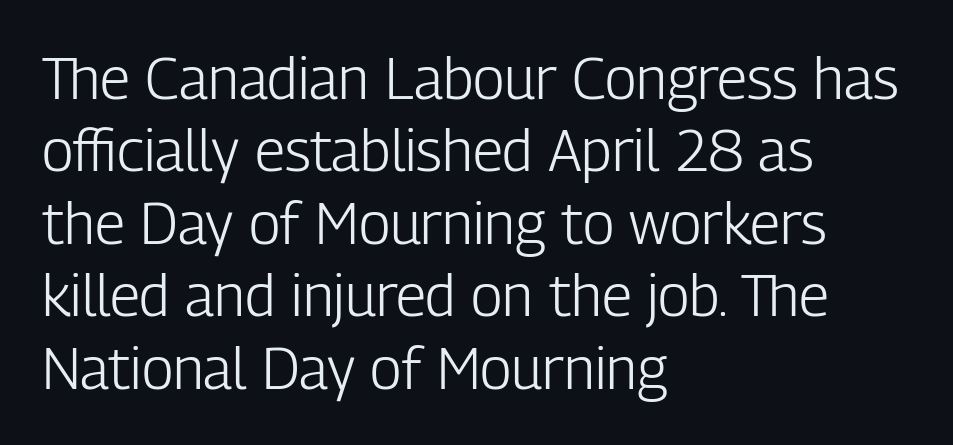
The image shows 58 px light, condensed sans-serif type, upright; set left-aligned, normal line spacing (1.25x), normal letter spacing, not underlined; low stroke contrast and a medium x-height.
